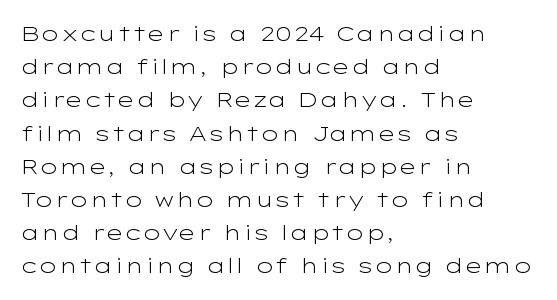
Q: Is the text bold? A: No.
Q: Is the text italic (slanted)? A: No, it is upright.
Q: Is the text underlined? A: No.
Q: How is the paragraph aligned? A: Left-aligned.
Q: Is the spacing between letters normal or unusually wide? A: Normal.
Q: Is the spacing between lines tight, normal or loose? A: Normal.
